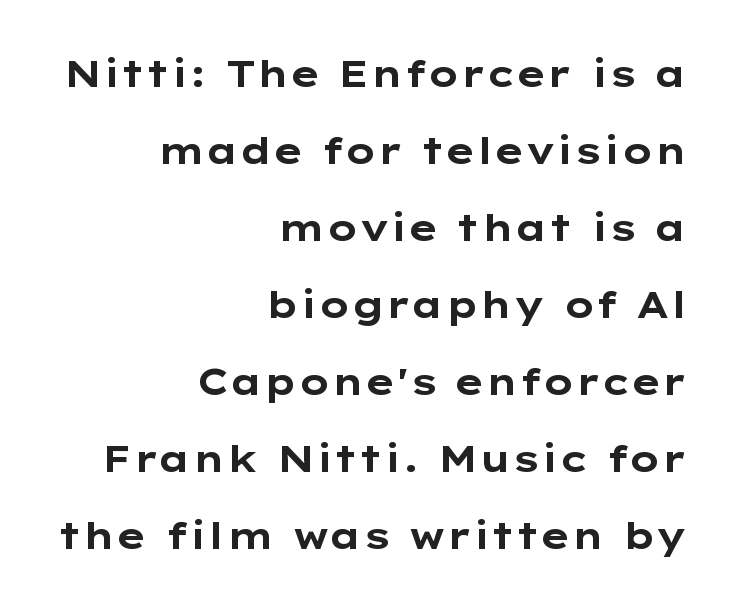
The space beneath each line is pristine and unruled. What kind of face is this? One without serifs — a sans. The rendering uses natural spacing where letterforms have individual widths. Vertical strokes here are truly vertical.
